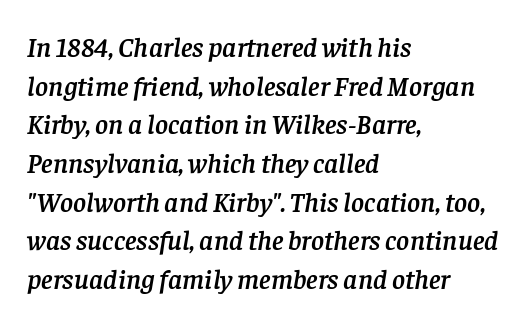
The image shows 28 px serif type, italic (leaning right); set left-aligned, normal line spacing (1.38x), normal letter spacing, not underlined; low stroke contrast and a large x-height.
